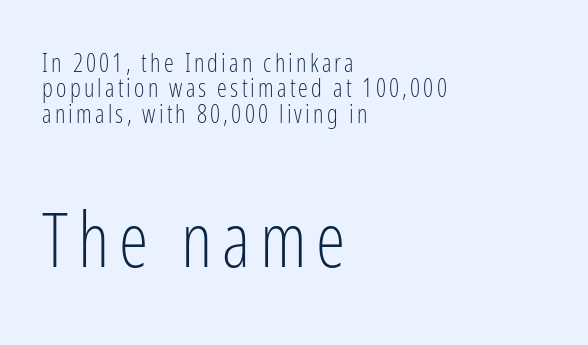
The image shows 75 px light, condensed sans-serif type, upright; set left-aligned, tight line spacing (1.02x), not underlined; the second (bottom) block is 3.0x larger; low stroke contrast and a medium x-height.
